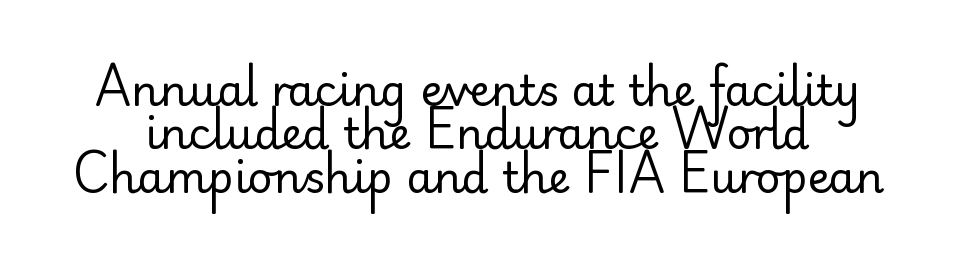
Q: Is the text bold? A: No.
Q: Is the text italic (slanted)? A: No, it is upright.
Q: Is the typeface a serif or a sans-serif typeface? A: Sans-serif.
Q: Is the text underlined? A: No.
Q: Is the spacing between letters normal or unusually wide? A: Normal.
Q: Is the spacing between lines tight, normal or loose? A: Tight.
Q: Width (condensed, normal, or wide)? A: Normal.
Q: Stroke contrast? A: Low.
Q: x-height? A: Small.
Q: Monospaced? A: No.
